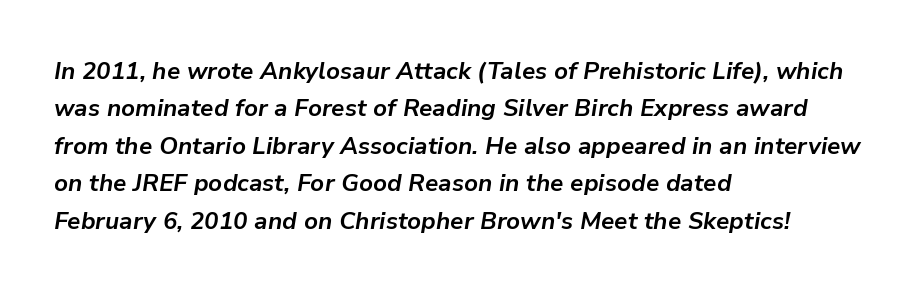
Q: Is the text bold? A: Yes.
Q: Is the text italic (slanted)? A: Yes, it leans right by about 9 degrees.
Q: Is the text underlined? A: No.
Q: How is the paragraph aligned? A: Left-aligned.
Q: Is the spacing between letters normal or unusually wide? A: Normal.
Q: Is the spacing between lines tight, normal or loose? A: Normal.
